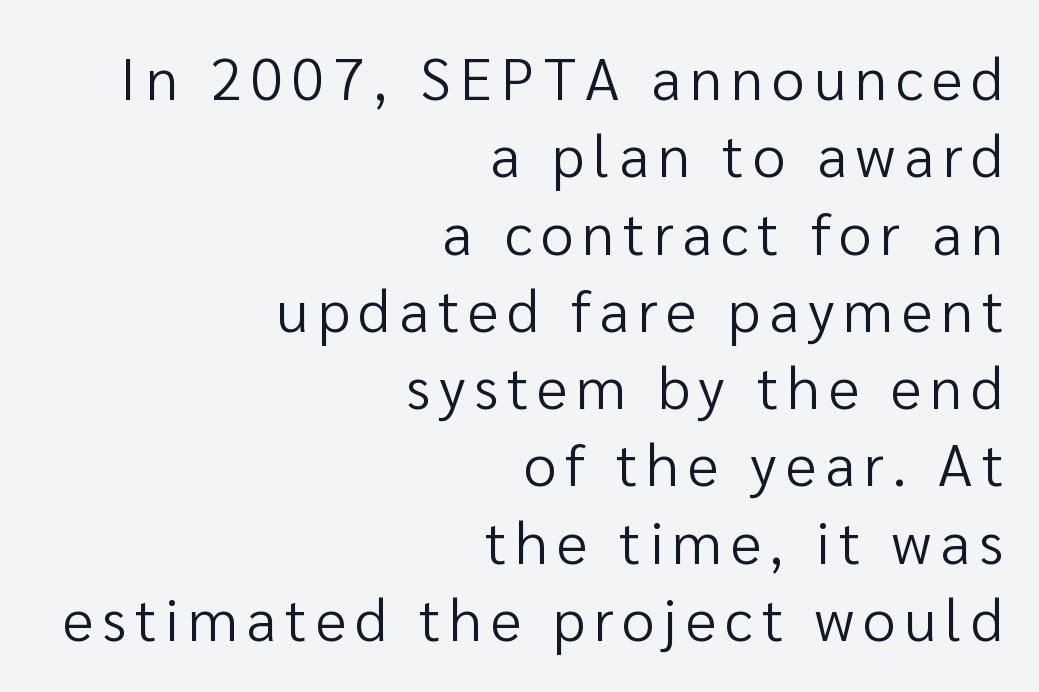
{"serif": "no", "italic": "no", "bold": "no", "weight": "regular", "width": "normal", "stroke_contrast": "low", "x_height": "medium", "monospaced": "no", "underline": "no", "align": "right", "line_spacing": "normal", "line_spacing_ratio": 1.31, "glyph_px": 59}
